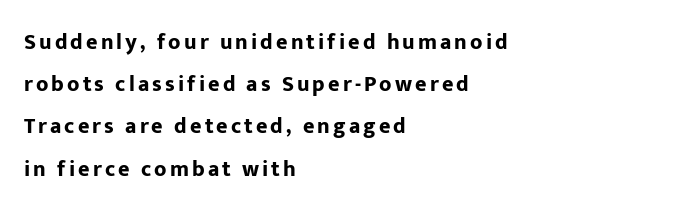
Line starts are locked; line ends wander. Airy leading. Lines of text with bare space underneath. In terms of weight, the rendering is a true, heavy bold. The font's upright variant was chosen for this text.
